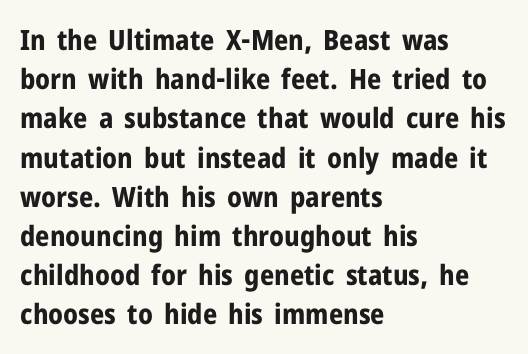
Varying glyph widths throughout — classic text-font behaviour. You can tell it's not italic because the verticals are truly vertical. I'd describe the lettering as bold — thick and assertive. The rows are spaced the way most documents space them. There is no visible air inserted between adjacent glyphs.
